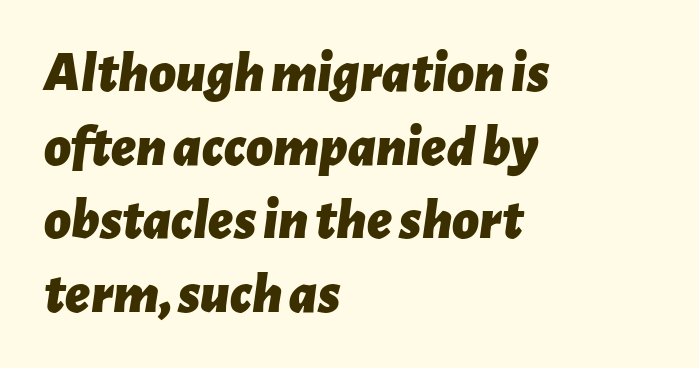
{"italic": "yes", "lean": "right", "slant_degrees": 7, "bold": "yes", "weight": "bold", "width": "normal", "stroke_contrast": "low", "x_height": "medium", "monospaced": "no", "underline": "no", "align": "left", "line_spacing": "normal", "line_spacing_ratio": 1.27, "letter_spacing": "normal", "letter_spacing_em": 0.0, "glyph_px": 58}
